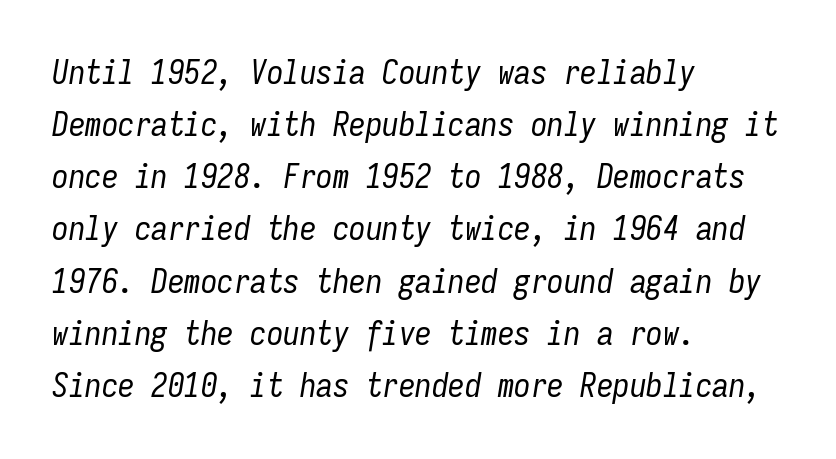
The image shows 33 px regular-weight, condensed type, italic (leaning right), monospaced; set left-aligned, normal line spacing (1.58x), normal letter spacing, not underlined; low stroke contrast and a medium x-height.
